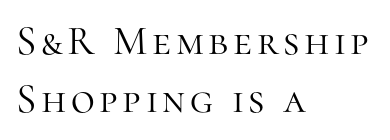
Are there feet on the stems? There are — it's a serif. Rendered with straight, roman letterforms. Does the copy run flush right? No — it runs flush left. The font sits on the lighter half of the weight spectrum, regular included. Evenly set lines give the paragraph a standard silhouette. The passage shown is typed in a proportional face where columns would drift.
